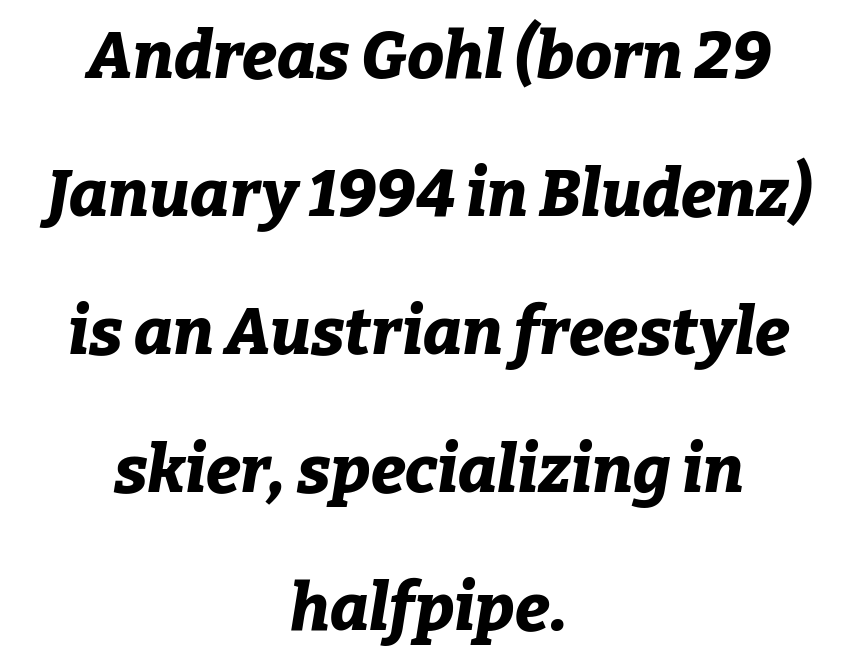
Students, note that the glyphs here touch the page at normal intervals. Chunky letters — that's bold for sure. Note the varied advance widths — an 'i' is clearly narrower than an 'm'. Line starts and ends both wander, symmetrically. Decoration check: the copy has no underline.
